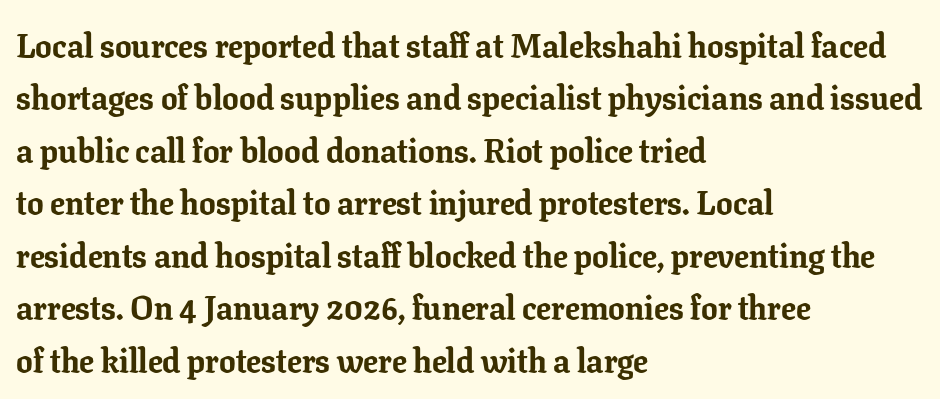
The image shows 33 px bold serif type, upright; set left-aligned, normal line spacing (1.59x), normal letter spacing, not underlined; low stroke contrast and a medium x-height.
